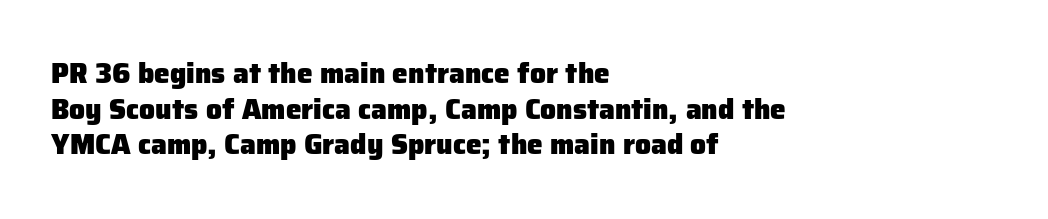
The image shows 28 px heavy sans-serif type, upright; set left-aligned, normal line spacing (1.27x), normal letter spacing, not underlined; low stroke contrast and a medium x-height.
